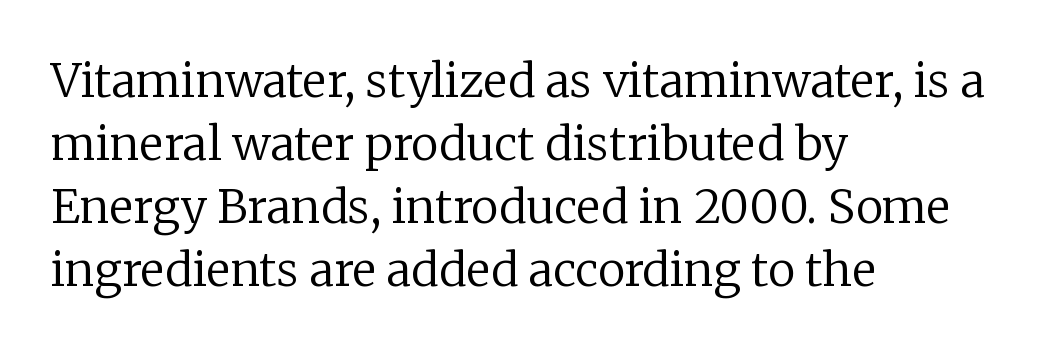
{"serif": "yes", "italic": "no", "bold": "no", "weight": "regular", "width": "normal", "stroke_contrast": "low", "x_height": "medium", "monospaced": "no", "underline": "no", "align": "left", "line_spacing": "normal", "line_spacing_ratio": 1.37, "letter_spacing": "normal", "letter_spacing_em": 0.0, "glyph_px": 46}
